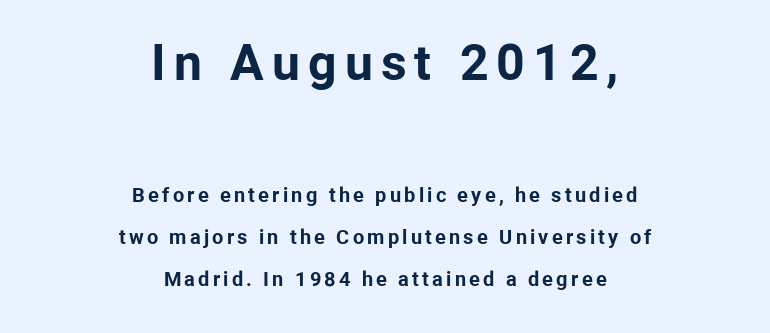
Q: Is the text bold? A: Yes.
Q: Is the text italic (slanted)? A: No, it is upright.
Q: Is the typeface a serif or a sans-serif typeface? A: Sans-serif.
Q: Is the text underlined? A: No.
Q: How is the paragraph aligned? A: Centered.
Q: Is the spacing between lines tight, normal or loose? A: Loose.
Q: Which block of text is set in a larger size, the first (top) or the second (bottom)? A: The first (top) one.
Q: Width (condensed, normal, or wide)? A: Normal.
Q: Stroke contrast? A: Low.
Q: x-height? A: Medium.
Q: Monospaced? A: No.
